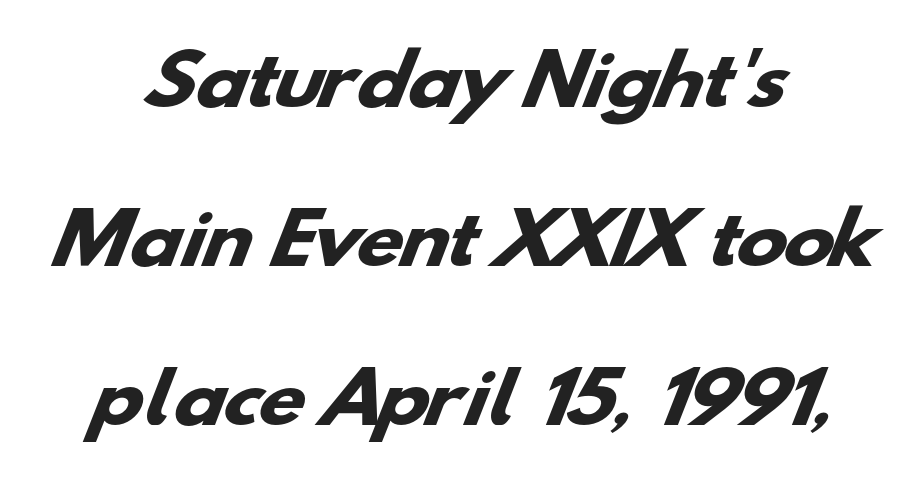
{"serif": "no", "bold": "yes", "weight": "heavy", "width": "wide", "stroke_contrast": "low", "x_height": "small", "monospaced": "no", "underline": "no", "align": "center", "line_spacing": "loose", "line_spacing_ratio": 2.34, "letter_spacing": "normal", "letter_spacing_em": 0.0, "glyph_px": 68}
